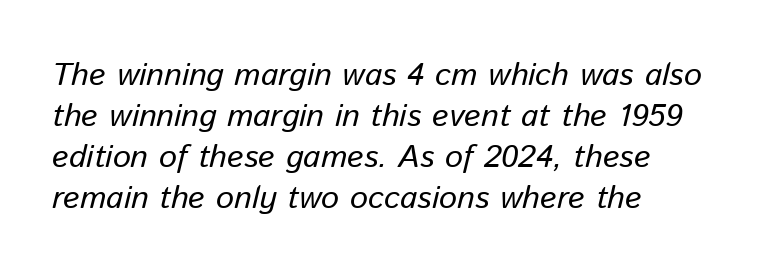
Q: Is the text italic (slanted)? A: Yes, it leans right by about 13 degrees.
Q: Is the text underlined? A: No.
Q: How is the paragraph aligned? A: Left-aligned.
Q: Is the spacing between letters normal or unusually wide? A: Normal.
Q: Is the spacing between lines tight, normal or loose? A: Normal.
Q: Width (condensed, normal, or wide)? A: Normal.
Q: Stroke contrast? A: Low.
Q: x-height? A: Medium.
Q: Monospaced? A: No.
